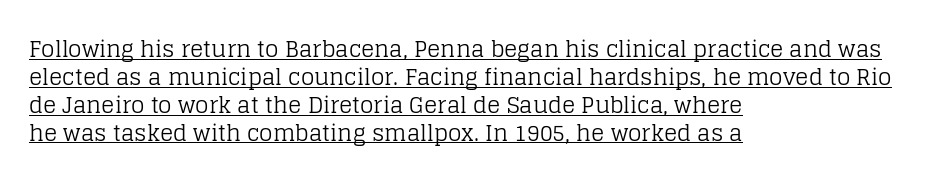
The image shows 22 px text type, upright; set left-aligned, normal line spacing (1.27x), normal letter spacing, underlined.
